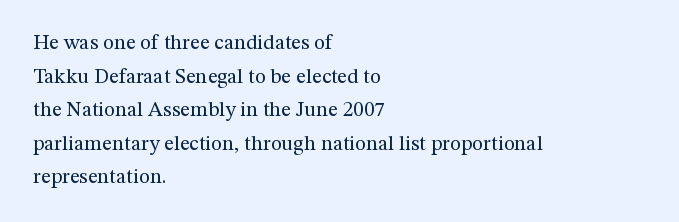
The image shows 21 px text type, upright; set left-aligned, normal line spacing (1.6x), normal letter spacing, not underlined.
